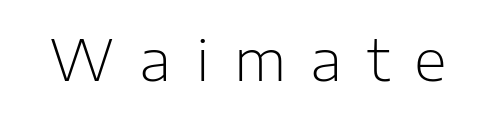
Q: Is the text bold? A: No.
Q: Is the text italic (slanted)? A: No, it is upright.
Q: Is the typeface a serif or a sans-serif typeface? A: Sans-serif.
Q: Is the text underlined? A: No.
Q: Is the spacing between letters normal or unusually wide? A: Unusually wide.
Q: Width (condensed, normal, or wide)? A: Normal.
Q: Stroke contrast? A: Low.
Q: x-height? A: Medium.
Q: Monospaced? A: No.
